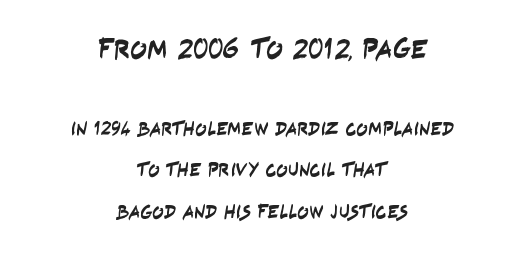
Q: Is the typeface a serif or a sans-serif typeface? A: Sans-serif.
Q: Is the text underlined? A: No.
Q: How is the paragraph aligned? A: Centered.
Q: Is the spacing between letters normal or unusually wide? A: Normal.
Q: Is the spacing between lines tight, normal or loose? A: Loose.
Q: Which block of text is set in a larger size, the first (top) or the second (bottom)? A: The first (top) one.
Q: Width (condensed, normal, or wide)? A: Condensed.
Q: Stroke contrast? A: Low.
Q: x-height? A: Large.
Q: Monospaced? A: No.
